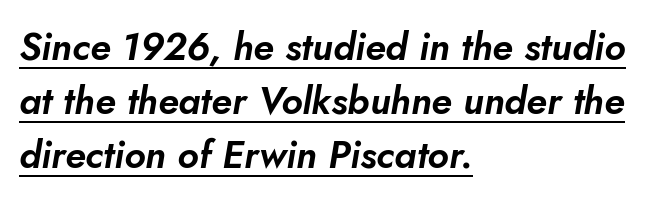
The image shows 38 px text type, italic (leaning right); set left-aligned, normal line spacing (1.42x), normal letter spacing, underlined; low stroke contrast and a small x-height.
